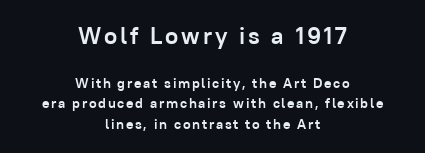
The font's upright variant was chosen for this text. Successive baselines arrive at the customary interval. Casual observation: everything's sitting right in the middle. Type without underlining.
